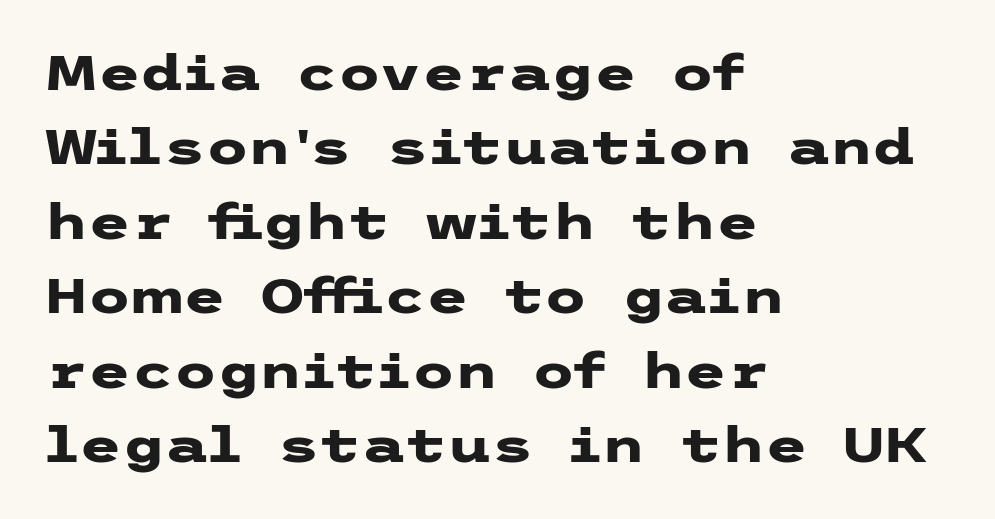
The image shows 49 px heavy, wide sans-serif type, upright; set left-aligned, normal line spacing (1.52x), normal letter spacing, not underlined; low stroke contrast and a medium x-height.
